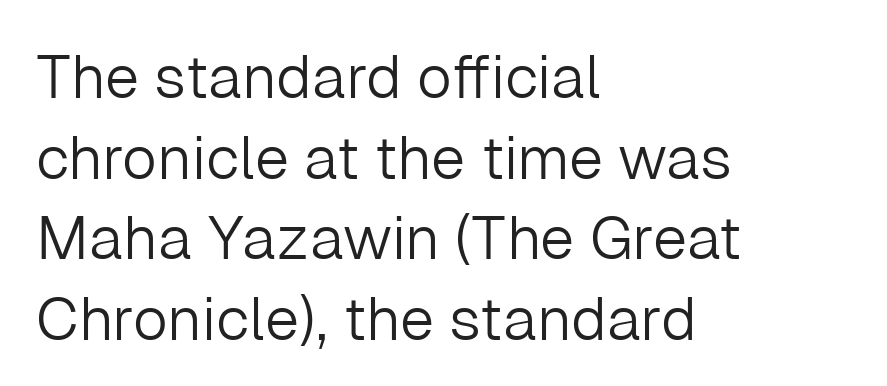
The image shows 61 px light sans-serif type, upright; set left-aligned, normal line spacing (1.32x), normal letter spacing, not underlined; low stroke contrast and a medium x-height.
